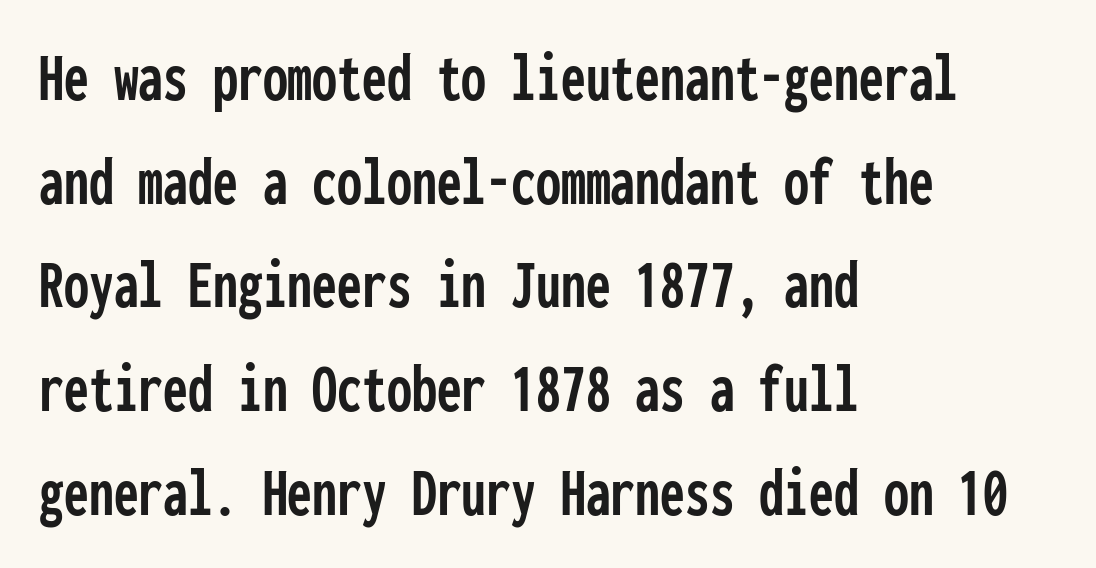
{"serif": "no", "italic": "no", "width": "condensed", "stroke_contrast": "low", "x_height": "medium", "monospaced": "yes", "underline": "no", "align": "left", "line_spacing": "normal", "line_spacing_ratio": 1.46, "letter_spacing": "normal", "letter_spacing_em": 0.0, "glyph_px": 71}
